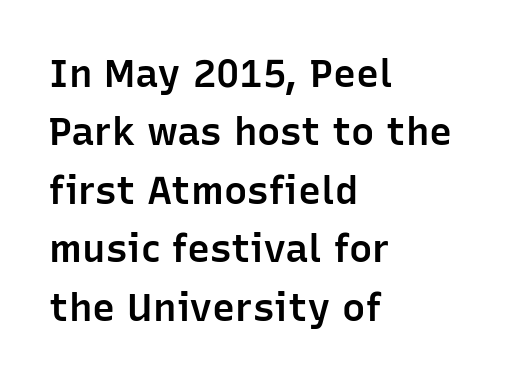
The image shows 39 px semibold sans-serif type, upright; set left-aligned, normal line spacing (1.5x), normal letter spacing, not underlined; low stroke contrast and a medium x-height.
